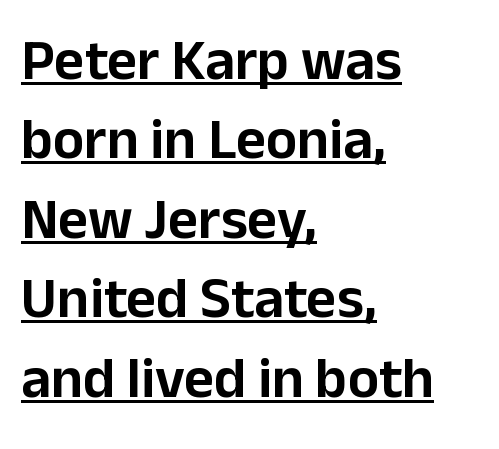
{"serif": "no", "italic": "no", "width": "normal", "stroke_contrast": "low", "x_height": "medium", "monospaced": "no", "underline": "yes", "align": "left", "line_spacing": "normal", "line_spacing_ratio": 1.37, "letter_spacing": "normal", "letter_spacing_em": 0.0, "glyph_px": 58}
